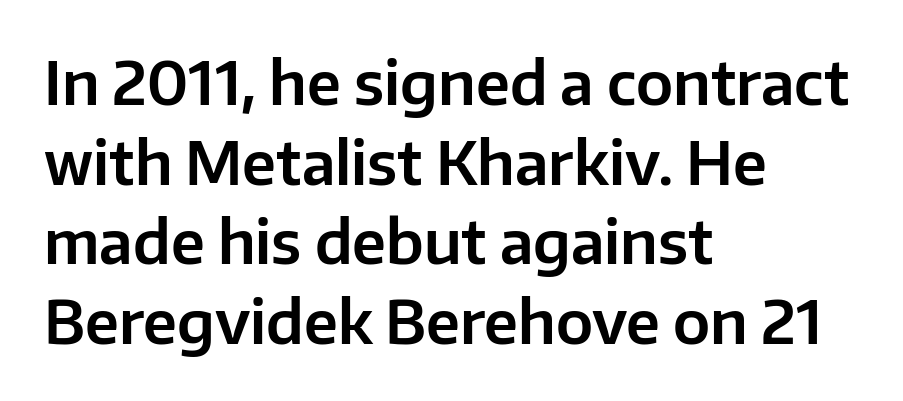
Regarding leading, the lines here are spaced in the standard way. The text was rendered using a sans face with plain stroke endings. No italicization has been applied; the sample stays upright. Look at the tracking — it's just the regular setting, nothing added.
